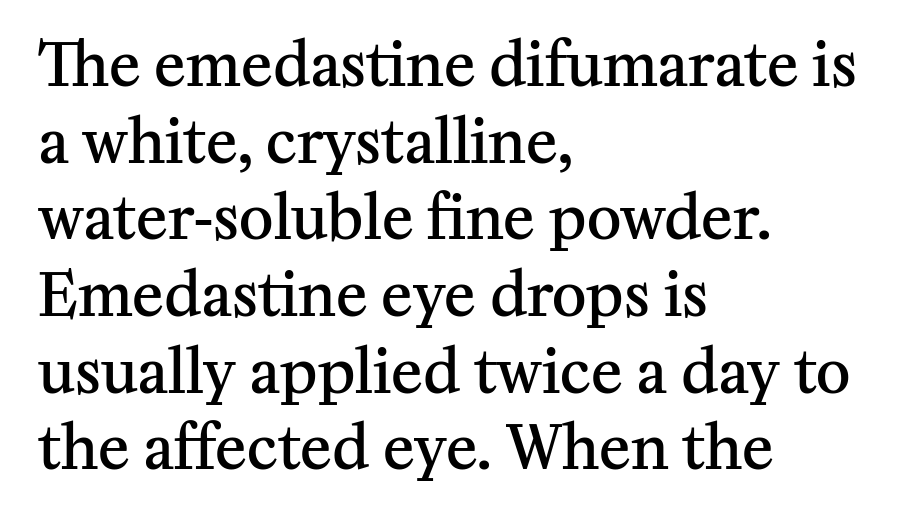
Q: Is the text bold? A: Semi-bold.
Q: Is the text italic (slanted)? A: No, it is upright.
Q: Is the typeface a serif or a sans-serif typeface? A: Serif.
Q: Is the text underlined? A: No.
Q: How is the paragraph aligned? A: Left-aligned.
Q: Is the spacing between letters normal or unusually wide? A: Normal.
Q: Is the spacing between lines tight, normal or loose? A: Normal.
Q: Width (condensed, normal, or wide)? A: Normal.
Q: Stroke contrast? A: Medium.
Q: x-height? A: Medium.
Q: Monospaced? A: No.
